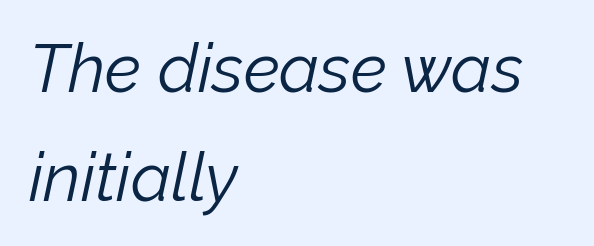
The image shows 67 px light type, italic (leaning right); set left-aligned, normal line spacing (1.62x), normal letter spacing, not underlined; low stroke contrast and a medium x-height.
